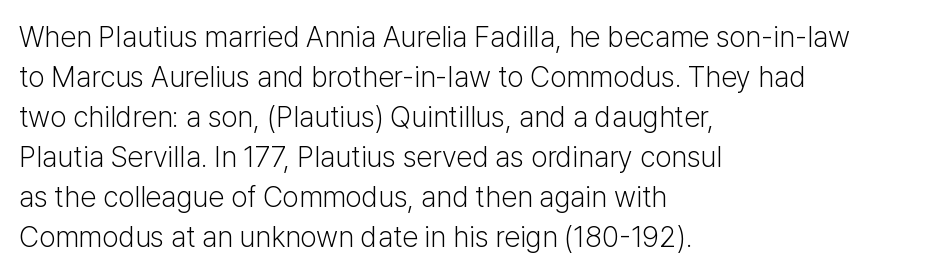
These lines stack with their left ends in a neat column. This is not heavy type; no bold has been used. Quick note: interline space is typical. The axis of the letterforms is exactly vertical. This sample has the flowing, uneven cadence of proportional lettering.
